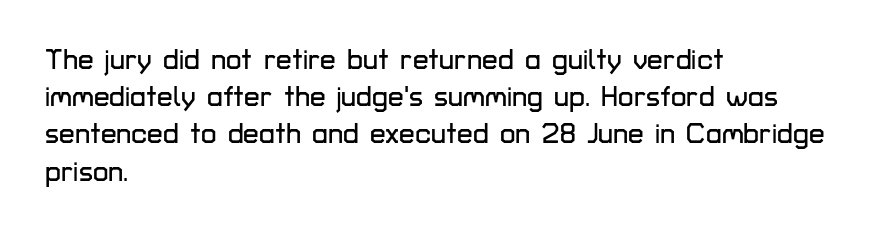
Q: Is the text italic (slanted)? A: No, it is upright.
Q: Is the typeface a serif or a sans-serif typeface? A: Sans-serif.
Q: Is the text underlined? A: No.
Q: How is the paragraph aligned? A: Left-aligned.
Q: Is the spacing between letters normal or unusually wide? A: Normal.
Q: Is the spacing between lines tight, normal or loose? A: Normal.
Q: Width (condensed, normal, or wide)? A: Normal.
Q: Stroke contrast? A: Low.
Q: x-height? A: Medium.
Q: Monospaced? A: No.
